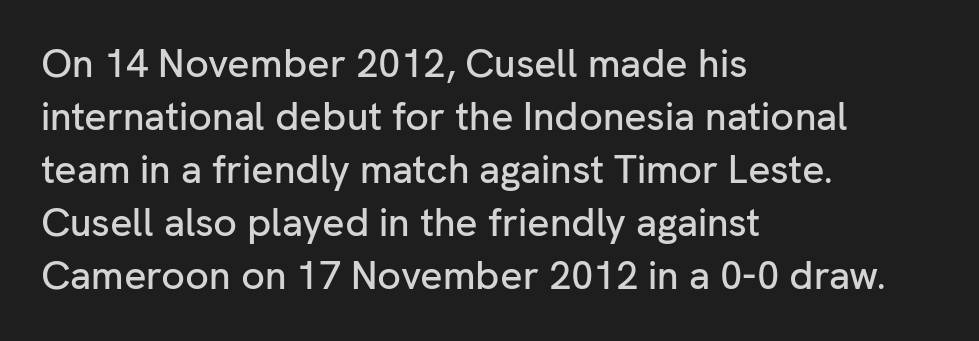
Q: Is the text italic (slanted)? A: No, it is upright.
Q: Is the typeface a serif or a sans-serif typeface? A: Sans-serif.
Q: Is the text underlined? A: No.
Q: How is the paragraph aligned? A: Left-aligned.
Q: Is the spacing between letters normal or unusually wide? A: Normal.
Q: Is the spacing between lines tight, normal or loose? A: Normal.
Q: Width (condensed, normal, or wide)? A: Normal.
Q: Stroke contrast? A: Low.
Q: x-height? A: Medium.
Q: Monospaced? A: No.
